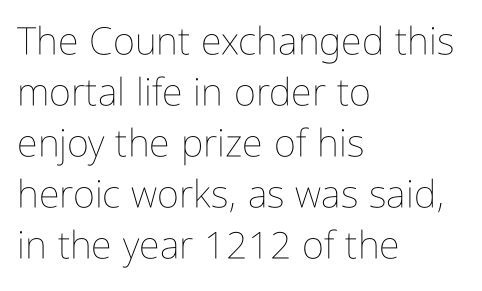
The image shows 38 px thin, condensed type, upright; set left-aligned, normal line spacing (1.34x), normal letter spacing, not underlined; low stroke contrast and a medium x-height.
